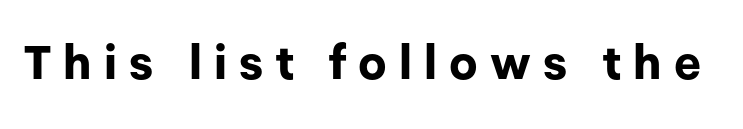
Q: Is the text bold? A: Yes.
Q: Is the text italic (slanted)? A: No, it is upright.
Q: Is the typeface a serif or a sans-serif typeface? A: Sans-serif.
Q: Is the text underlined? A: No.
Q: Is the spacing between letters normal or unusually wide? A: Unusually wide.
Q: Width (condensed, normal, or wide)? A: Normal.
Q: Stroke contrast? A: Low.
Q: x-height? A: Medium.
Q: Monospaced? A: No.
